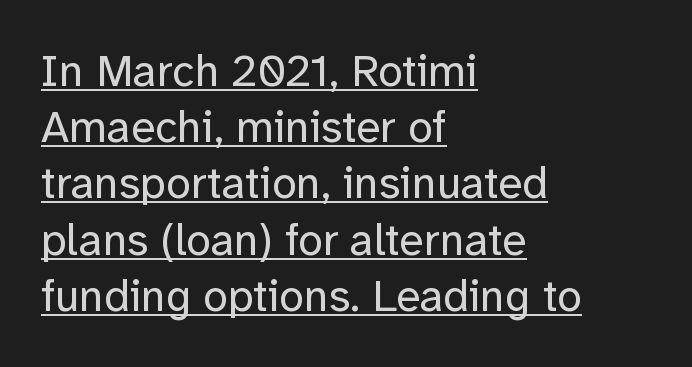
{"serif": "no", "italic": "no", "bold": "no", "weight": "regular", "width": "normal", "stroke_contrast": "low", "x_height": "medium", "monospaced": "no", "underline": "yes", "align": "left", "line_spacing": "normal", "line_spacing_ratio": 1.25, "letter_spacing": "normal", "letter_spacing_em": 0.0, "glyph_px": 45}
